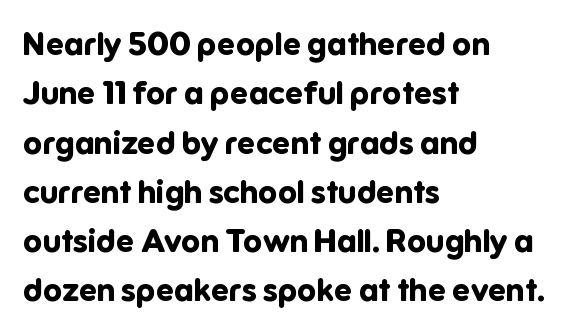
The image shows 32 px bold sans-serif type, upright; set left-aligned, normal line spacing (1.54x), normal letter spacing, not underlined; low stroke contrast and a medium x-height.
